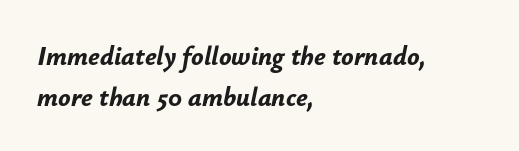
Q: Is the text bold? A: Yes.
Q: Is the text italic (slanted)? A: Yes, it leans right by about 12 degrees.
Q: Is the text underlined? A: No.
Q: How is the paragraph aligned? A: Left-aligned.
Q: Is the spacing between letters normal or unusually wide? A: Normal.
Q: Is the spacing between lines tight, normal or loose? A: Normal.
